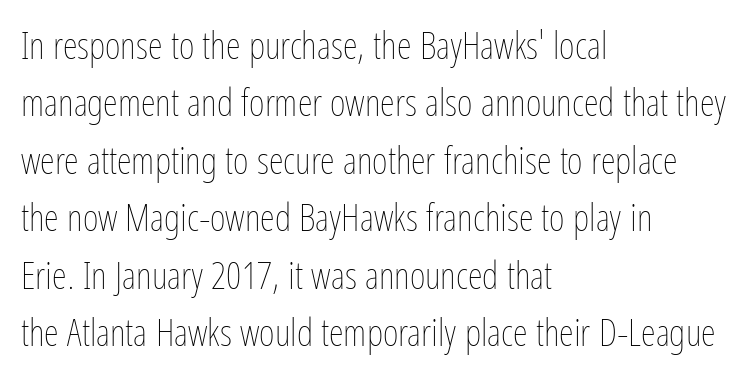
Q: Is the text bold? A: No.
Q: Is the text italic (slanted)? A: No, it is upright.
Q: Is the text underlined? A: No.
Q: How is the paragraph aligned? A: Left-aligned.
Q: Is the spacing between letters normal or unusually wide? A: Normal.
Q: Is the spacing between lines tight, normal or loose? A: Normal.
Q: Width (condensed, normal, or wide)? A: Condensed.
Q: Stroke contrast? A: Low.
Q: x-height? A: Medium.
Q: Monospaced? A: No.
